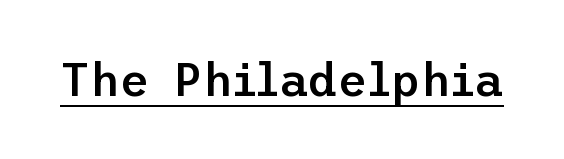
The image shows 46 px semibold sans-serif type, upright; set normal letter spacing, underlined; low stroke contrast and a medium x-height.
